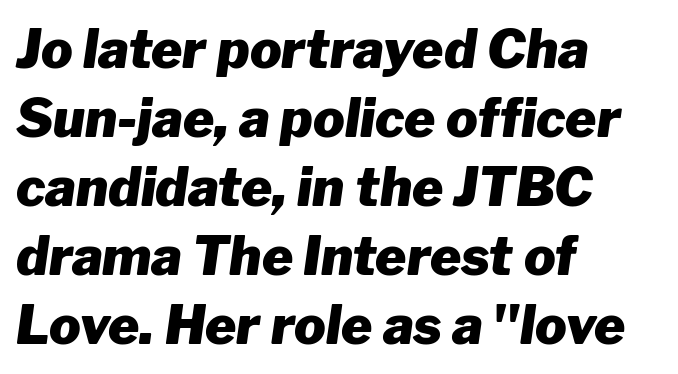
The letters advance in unequal steps, a hallmark of proportional type. The designer left line spacing at the default. Horizontally, the lines are justified to the leading edge only. The font's italic variant was chosen for this text.
